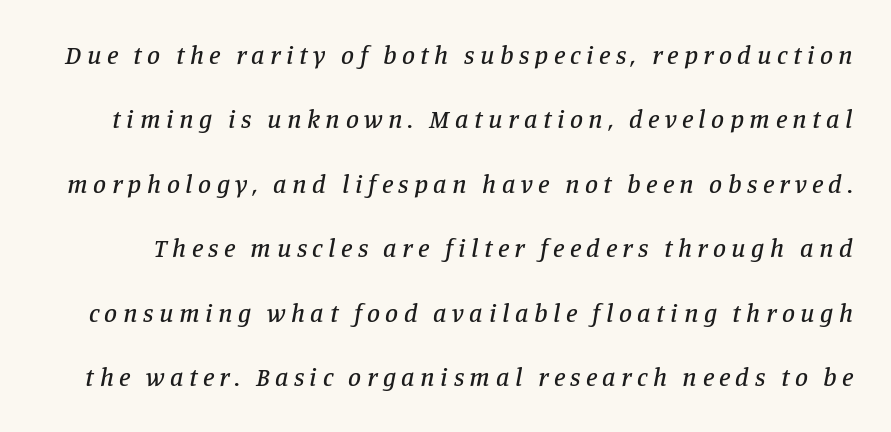
Inter-character spacing is expanded well beyond the font's built-in metrics. This rendering features lettering with no underline. You could fit nearly another row in the gap between these rows. Italic: yes, the glyphs are oblique.
